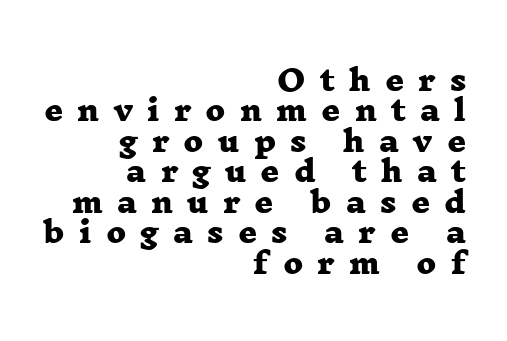
Caption: multi-line text, flush right, ragged left. Between one letter and the next there's a generous, obvious gap. Stroke thickness is high; the sample reads as a true bold. This sample has the flowing, uneven cadence of proportional lettering. The foot of each line stays bare and open. Successive baselines arrive quickly, one right under another.
